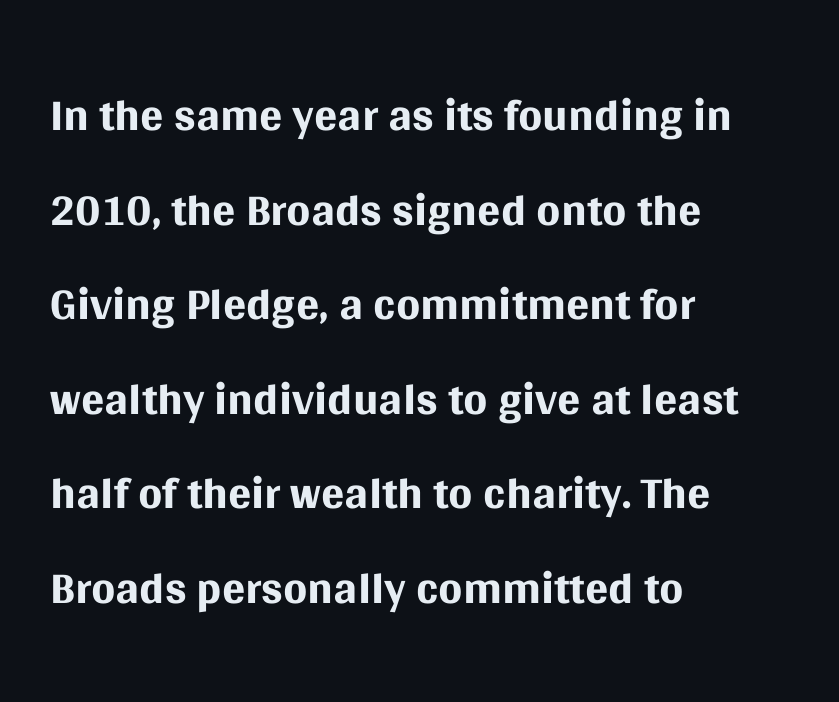
This is roman type, the default non-slanted kind. Each letter keeps its own natural width here, so spacing adapts to shape. The rag falls on the right side of this text block. Compared with typical paragraphs, the rows here are spaced about the same.
